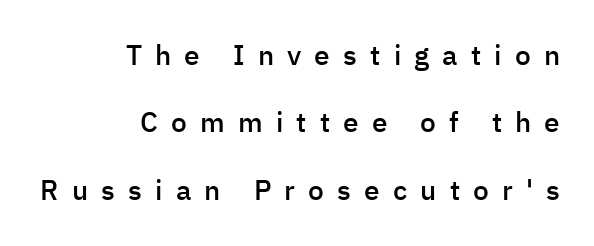
Q: Is the text bold? A: Semi-bold.
Q: Is the text italic (slanted)? A: No, it is upright.
Q: Is the typeface a serif or a sans-serif typeface? A: Sans-serif.
Q: Is the text underlined? A: No.
Q: How is the paragraph aligned? A: Right-aligned.
Q: Is the spacing between letters normal or unusually wide? A: Unusually wide.
Q: Is the spacing between lines tight, normal or loose? A: Loose.
Q: Width (condensed, normal, or wide)? A: Normal.
Q: Stroke contrast? A: Low.
Q: x-height? A: Medium.
Q: Monospaced? A: No.
